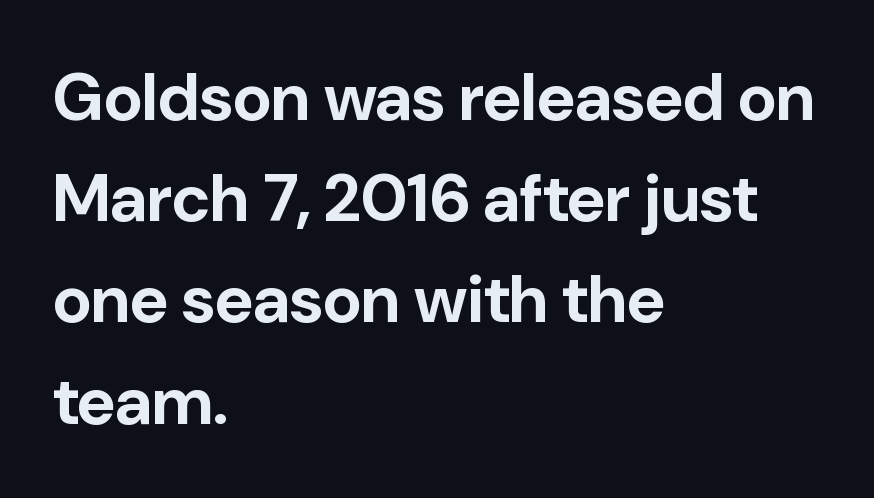
Q: Is the text bold? A: Yes.
Q: Is the text italic (slanted)? A: No, it is upright.
Q: Is the typeface a serif or a sans-serif typeface? A: Sans-serif.
Q: Is the text underlined? A: No.
Q: How is the paragraph aligned? A: Left-aligned.
Q: Is the spacing between letters normal or unusually wide? A: Normal.
Q: Is the spacing between lines tight, normal or loose? A: Normal.
Q: Width (condensed, normal, or wide)? A: Normal.
Q: Stroke contrast? A: Low.
Q: x-height? A: Medium.
Q: Monospaced? A: No.
